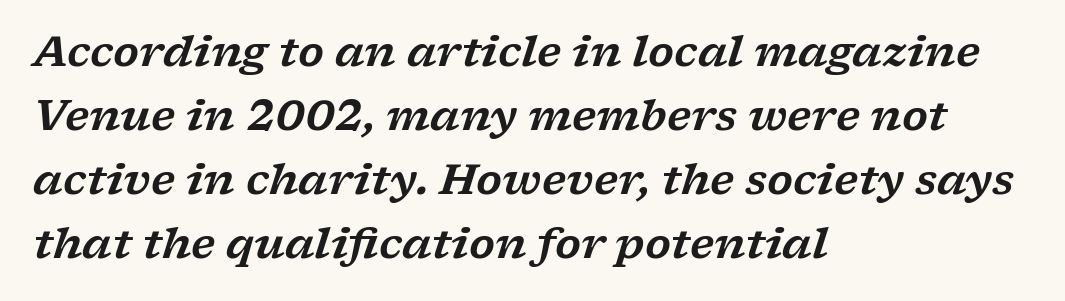
{"serif": "yes", "italic": "yes", "lean": "right", "slant_degrees": 17, "width": "wide", "stroke_contrast": "low", "x_height": "medium", "monospaced": "no", "underline": "no", "align": "left", "line_spacing": "normal", "line_spacing_ratio": 1.52, "letter_spacing": "normal", "letter_spacing_em": 0.0, "glyph_px": 42}
